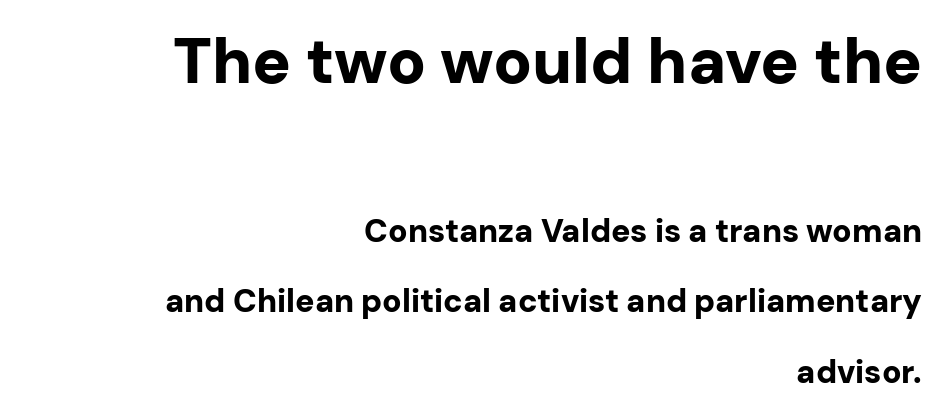
Looks like regular typesetting: each glyph gets only the width it needs. In terms of letterspacing, this is plain default setting. Leading: increased. Visually, the top section dominates because its glyphs are scaled up.
